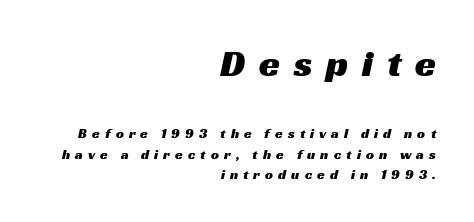
Check the space under the baseline: it is left empty. These lines have a slow, spaced-out rhythm from letter to letter. How would I describe the line gaps? Plain and ordinary. Is this a fixed-width face? No — the glyphs have proportional, varying widths. The designer gave the opening block more size than the closing block. The paragraph shown leans on its right margin.
